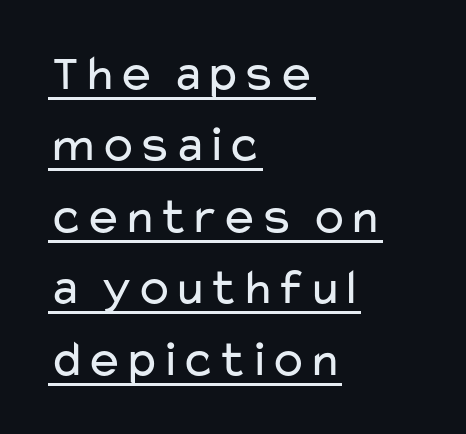
Q: Is the text bold? A: No.
Q: Is the text italic (slanted)? A: No, it is upright.
Q: Is the typeface a serif or a sans-serif typeface? A: Sans-serif.
Q: Is the text underlined? A: Yes.
Q: How is the paragraph aligned? A: Left-aligned.
Q: Is the spacing between letters normal or unusually wide? A: Normal.
Q: Is the spacing between lines tight, normal or loose? A: Normal.
Q: Width (condensed, normal, or wide)? A: Wide.
Q: Stroke contrast? A: Low.
Q: x-height? A: Medium.
Q: Monospaced? A: No.
